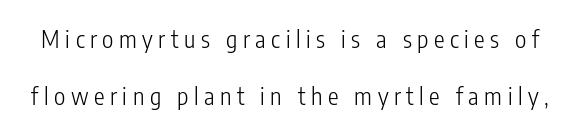
Q: Is the text bold? A: No.
Q: Is the text italic (slanted)? A: No, it is upright.
Q: Is the text underlined? A: No.
Q: Is the spacing between letters normal or unusually wide? A: Unusually wide.
Q: Is the spacing between lines tight, normal or loose? A: Loose.
